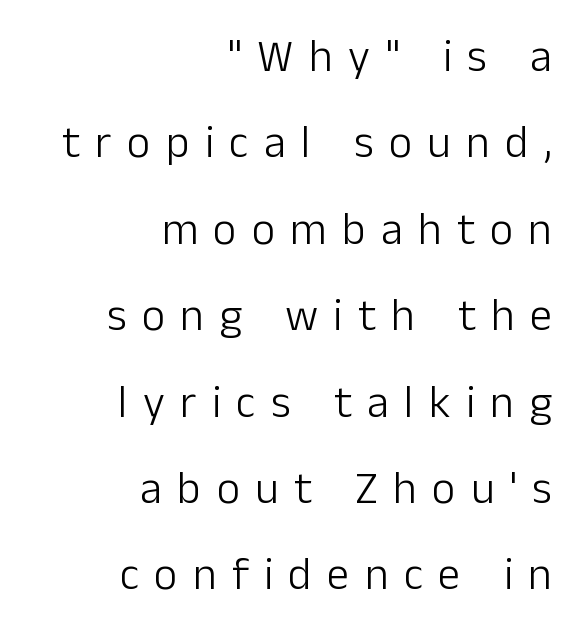
{"serif": "no", "italic": "no", "bold": "no", "weight": "light", "width": "normal", "stroke_contrast": "low", "x_height": "medium", "monospaced": "no", "underline": "no", "align": "right", "line_spacing": "loose", "line_spacing_ratio": 1.92, "letter_spacing": "wide", "letter_spacing_em": 0.34, "glyph_px": 45}
